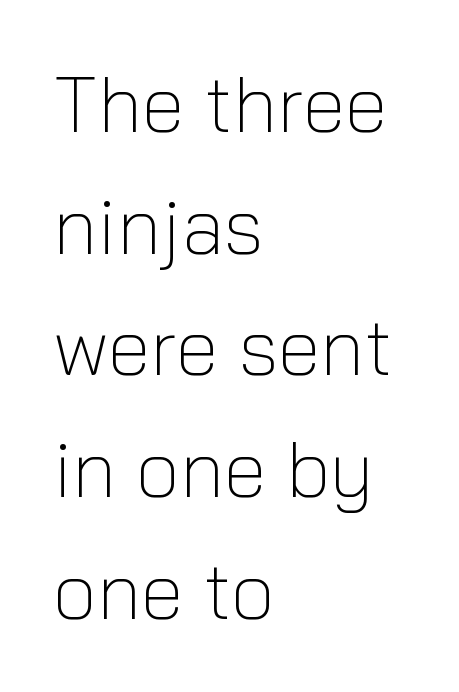
{"serif": "no", "italic": "no", "bold": "no", "weight": "light", "width": "normal", "stroke_contrast": "low", "x_height": "medium", "monospaced": "no", "underline": "no", "align": "left", "line_spacing": "normal", "line_spacing_ratio": 1.54, "letter_spacing": "normal", "letter_spacing_em": 0.0, "glyph_px": 79}
